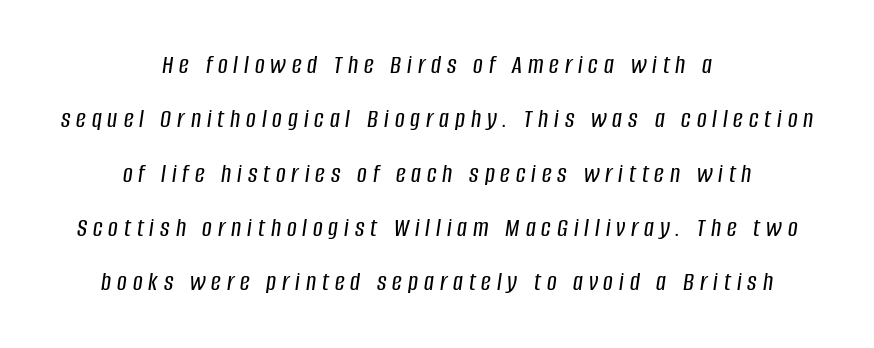
{"italic": "yes", "lean": "right", "slant_degrees": 8, "underline": "no", "align": "center", "line_spacing": "loose", "line_spacing_ratio": 2.01, "letter_spacing": "wide", "letter_spacing_em": 0.22, "glyph_px": 27}
